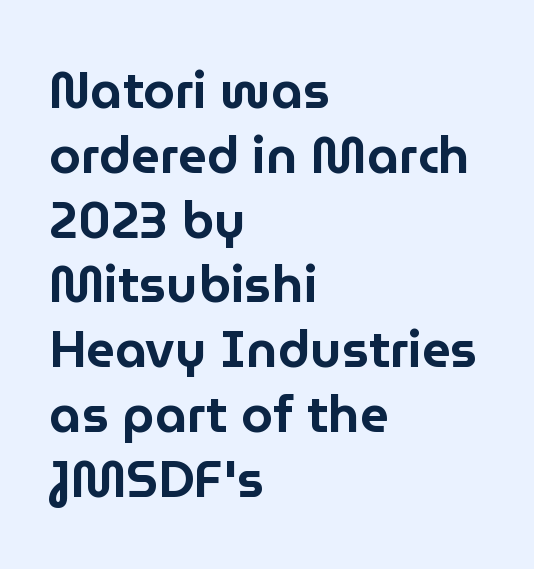
{"serif": "no", "italic": "no", "width": "normal", "stroke_contrast": "low", "x_height": "medium", "monospaced": "no", "underline": "no", "align": "left", "line_spacing": "normal", "line_spacing_ratio": 1.27, "letter_spacing": "normal", "letter_spacing_em": 0.0, "glyph_px": 51}
